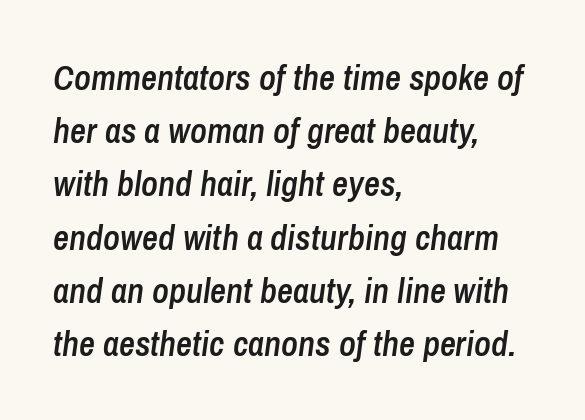
Q: Is the text bold? A: Semi-bold.
Q: Is the text italic (slanted)? A: Yes, it leans right by about 8 degrees.
Q: Is the text underlined? A: No.
Q: How is the paragraph aligned? A: Left-aligned.
Q: Is the spacing between letters normal or unusually wide? A: Normal.
Q: Is the spacing between lines tight, normal or loose? A: Normal.
Q: Width (condensed, normal, or wide)? A: Condensed.
Q: Stroke contrast? A: Low.
Q: x-height? A: Medium.
Q: Monospaced? A: No.
